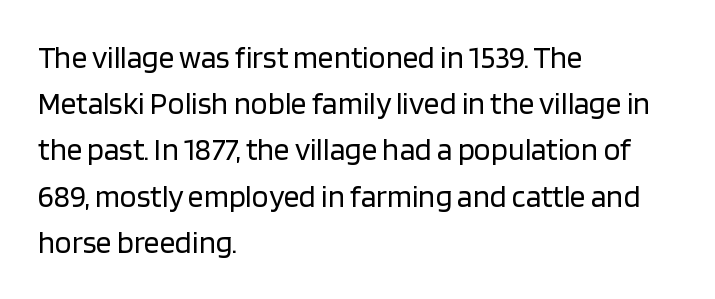
Note: no serifs on the glyphs. It's the straight-up-and-down kind of type. Glance below the letters and you will spot only blank space. The designer left line spacing at the default.
